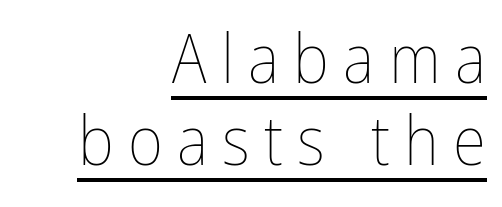
The image shows 68 px thin, condensed type, upright; set right-aligned, line spacing 1.2x, unusually wide letter spacing (+0.21 em), underlined; low stroke contrast and a medium x-height.
